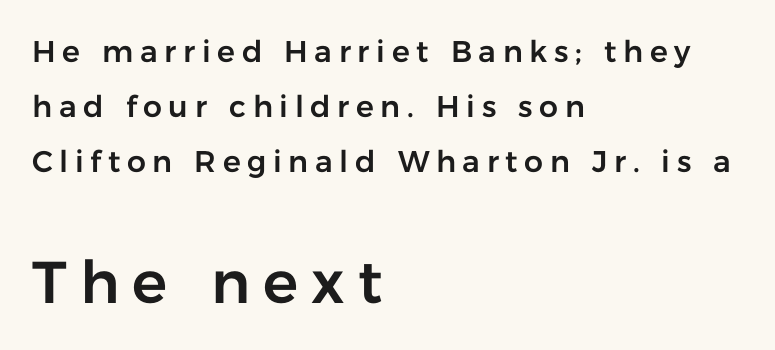
{"serif": "no", "italic": "no", "width": "normal", "stroke_contrast": "low", "x_height": "medium", "monospaced": "no", "underline": "no", "align": "left", "line_spacing_ratio": 1.84, "letter_spacing": "wide", "letter_spacing_em": 0.22, "larger_block": "second", "size_ratio": 1.97, "glyph_px": 59}
